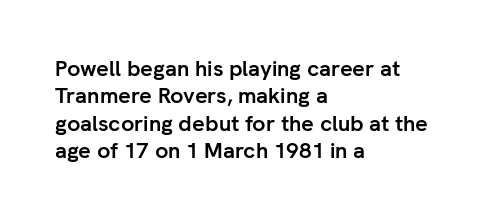
Chunky letters — that's bold for sure. Caption: standard tracking, unaltered. Descenders are the only things crossing below the line. Typeset ragged right — the left edge is the straight one. The letters stand upright; this is a roman face.
